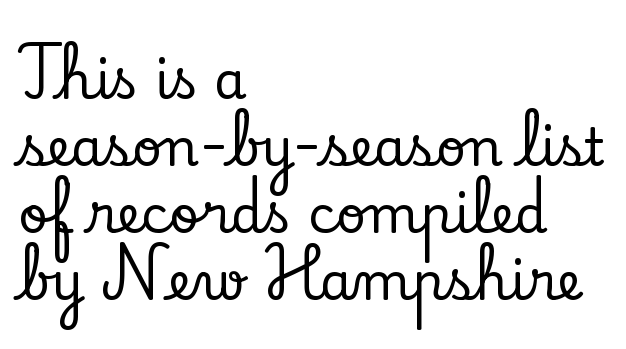
Q: Is the text italic (slanted)? A: No, it is upright.
Q: Is the typeface a serif or a sans-serif typeface? A: Serif.
Q: Is the text underlined? A: No.
Q: How is the paragraph aligned? A: Left-aligned.
Q: Is the spacing between letters normal or unusually wide? A: Normal.
Q: Is the spacing between lines tight, normal or loose? A: Normal.
Q: Width (condensed, normal, or wide)? A: Normal.
Q: Stroke contrast? A: Low.
Q: x-height? A: Small.
Q: Monospaced? A: No.
